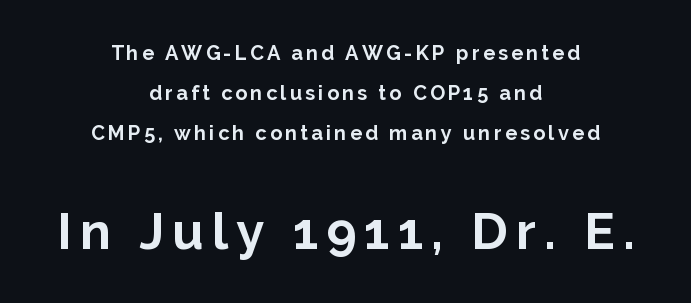
Size contrast runs from small at the top to large at the bottom. Posture: straight, roman, zero tilt. One glance says open: line gaps are wider than usual. A full-strength bold gives these letters their thick strokes. No feet cap the strokes, marking this as sans-serif type. Lines of text with bare space underneath.
